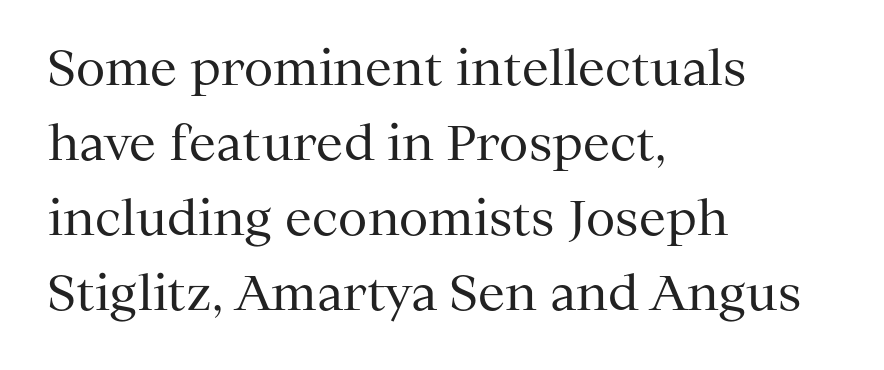
{"serif": "yes", "italic": "no", "bold": "no", "weight": "regular", "width": "normal", "stroke_contrast": "medium", "x_height": "medium", "monospaced": "no", "underline": "no", "align": "left", "line_spacing": "normal", "line_spacing_ratio": 1.56, "letter_spacing": "normal", "letter_spacing_em": 0.0, "glyph_px": 48}
